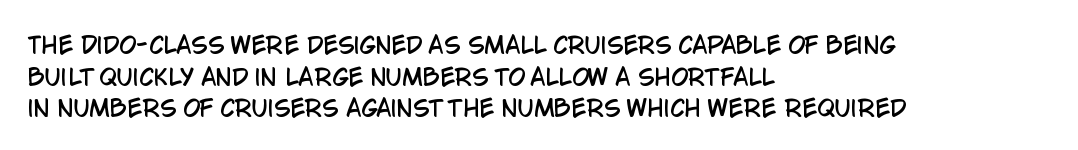
{"italic": "no", "underline": "no", "align": "left", "line_spacing": "normal", "line_spacing_ratio": 1.44, "letter_spacing": "normal", "letter_spacing_em": 0.0, "glyph_px": 22}
